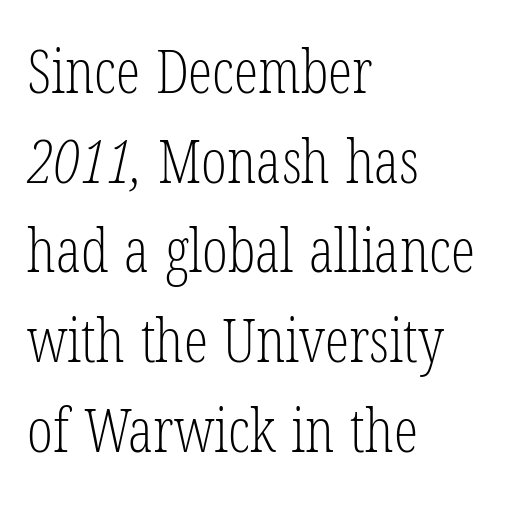
Bold? No — there's no thickening of the strokes. Think of a printed novel: that variable character pitch is what you see here. The type is set solid horizontally, with unmodified tracking. Notice how descenders clear the ascenders below comfortably — that's standard leading. All the whitespace from short lines collects on the right. Does the type have serifs? Yes, each stem ends in a small foot.
